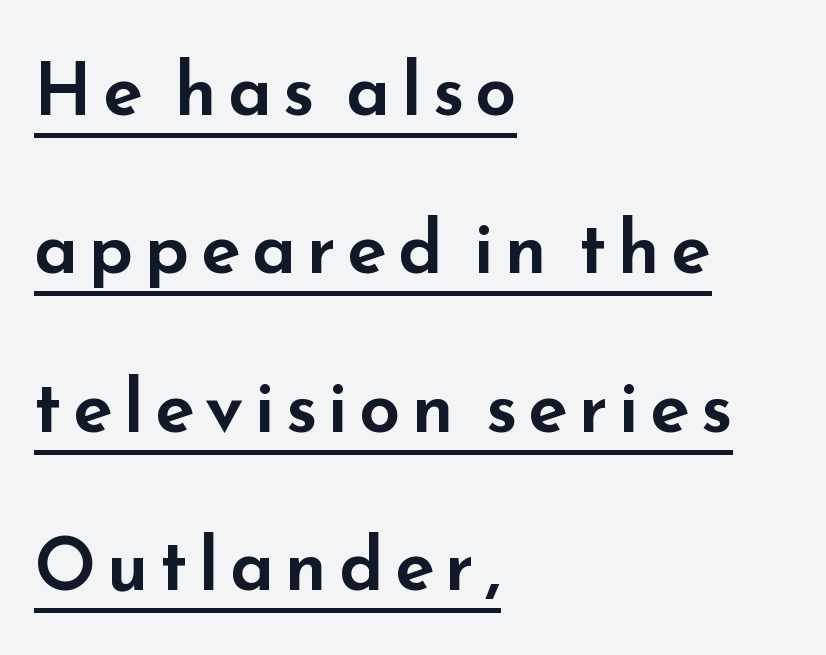
The image shows 73 px wide sans-serif type, upright; set left-aligned, loose line spacing (2.17x), underlined; low stroke contrast and a small x-height.
